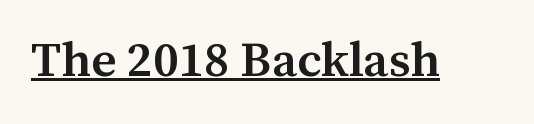
{"serif": "yes", "italic": "no", "bold": "semi", "weight": "semibold", "width": "normal", "stroke_contrast": "medium", "x_height": "medium", "monospaced": "no", "underline": "yes", "letter_spacing": "normal", "letter_spacing_em": 0.0, "glyph_px": 49}
